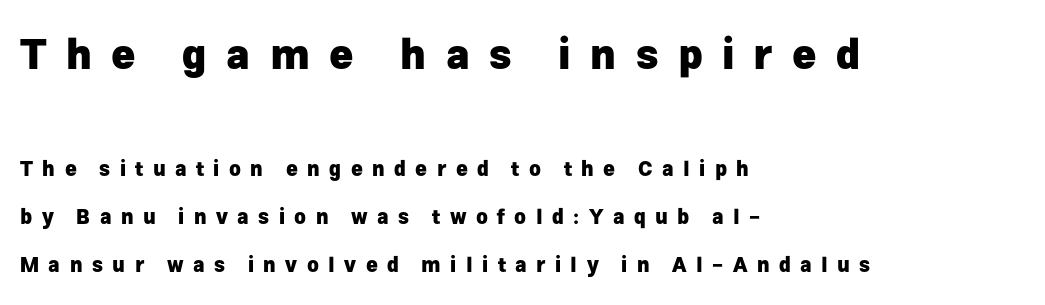
What stands out about the letter spacing? Its width — letters are far apart. Has an underline been added? It has not. Reading top to bottom, the characters get smaller at the block break. Observe the absence of serifs on each vertical stroke in this sample. A typesetter would mark this as roman, not italic.
